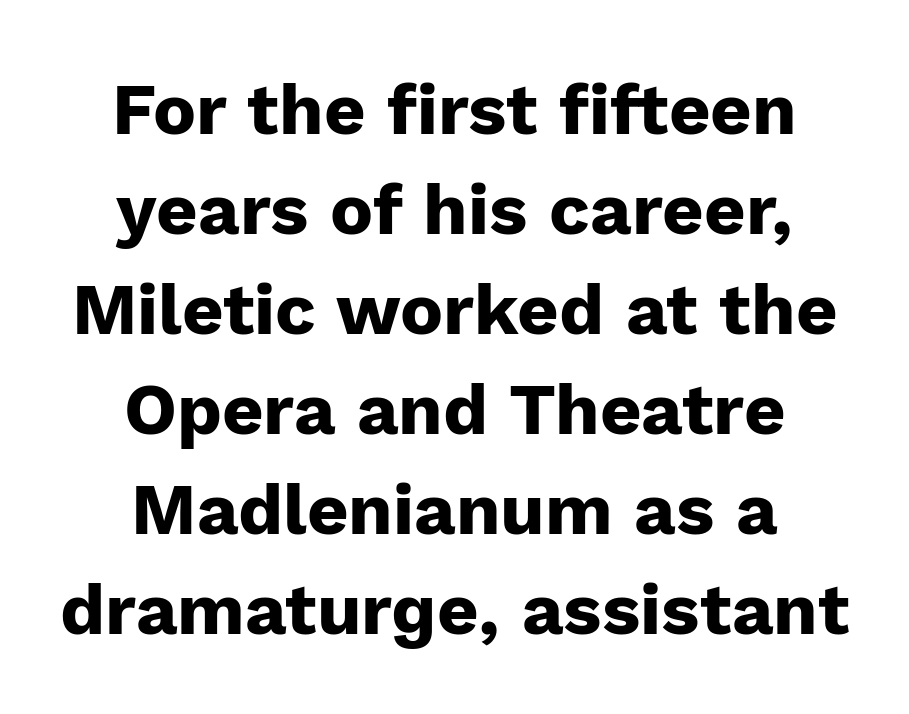
Q: Is the text bold? A: Yes.
Q: Is the text italic (slanted)? A: No, it is upright.
Q: Is the typeface a serif or a sans-serif typeface? A: Sans-serif.
Q: Is the text underlined? A: No.
Q: How is the paragraph aligned? A: Centered.
Q: Is the spacing between letters normal or unusually wide? A: Normal.
Q: Is the spacing between lines tight, normal or loose? A: Normal.
Q: Width (condensed, normal, or wide)? A: Normal.
Q: Stroke contrast? A: Low.
Q: x-height? A: Medium.
Q: Monospaced? A: No.
